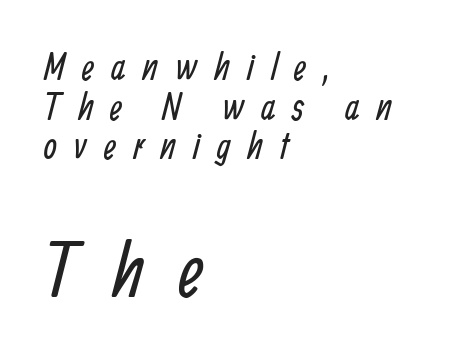
The image shows 77 px regular-weight, condensed sans-serif type; set left-aligned, tight line spacing (1.04x), unusually wide letter spacing (+0.44 em), not underlined; the second (bottom) block is 2.03x larger; low stroke contrast and a medium x-height.
